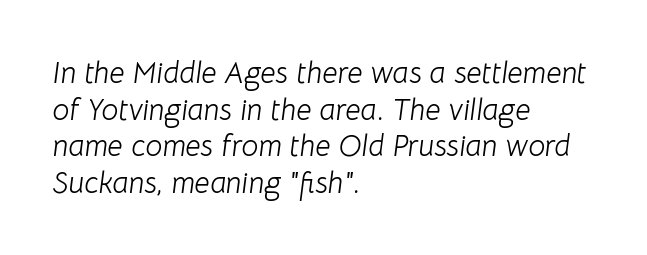
Proportional: the letters do not fall into vertical columns. Just letters on the line, the space beneath them empty. The letters sit at their default tracking, neither squeezed nor spread. The passage is arranged the way most books set body copy — flush left. The letters are slanted; this is an italic face.
